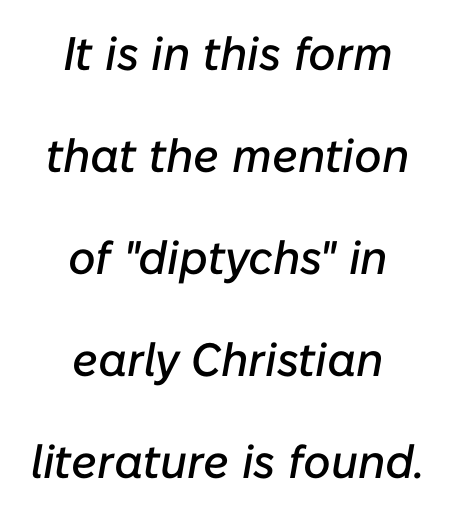
The image shows 47 px text type, italic (leaning right); set centered, loose line spacing (2.17x), normal letter spacing, not underlined; low stroke contrast and a medium x-height.
